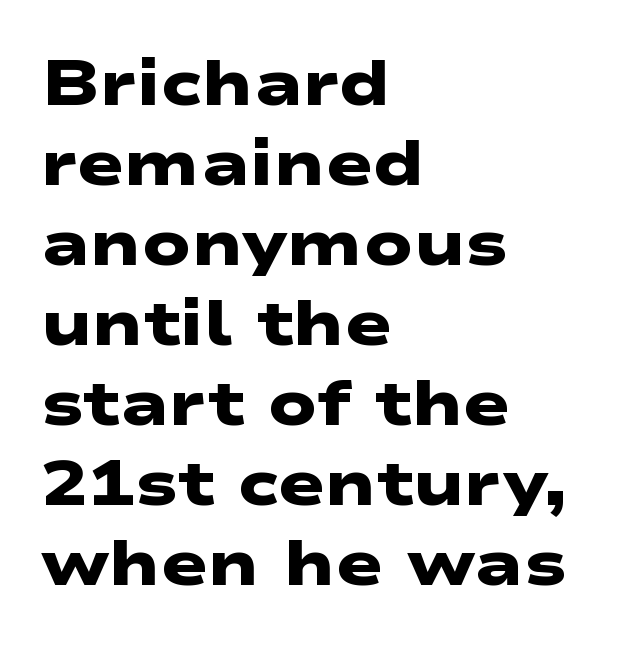
Q: Is the text bold? A: Yes.
Q: Is the typeface a serif or a sans-serif typeface? A: Sans-serif.
Q: Is the text underlined? A: No.
Q: How is the paragraph aligned? A: Left-aligned.
Q: Is the spacing between letters normal or unusually wide? A: Normal.
Q: Is the spacing between lines tight, normal or loose? A: Normal.
Q: Width (condensed, normal, or wide)? A: Wide.
Q: Stroke contrast? A: Low.
Q: x-height? A: Medium.
Q: Monospaced? A: No.
